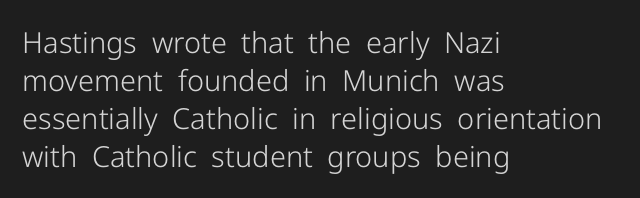
{"serif": "no", "italic": "no", "bold": "no", "weight": "light", "width": "normal", "stroke_contrast": "low", "x_height": "medium", "monospaced": "no", "underline": "no", "align": "left", "line_spacing": "normal", "line_spacing_ratio": 1.31, "letter_spacing": "normal", "letter_spacing_em": 0.0, "glyph_px": 29}
